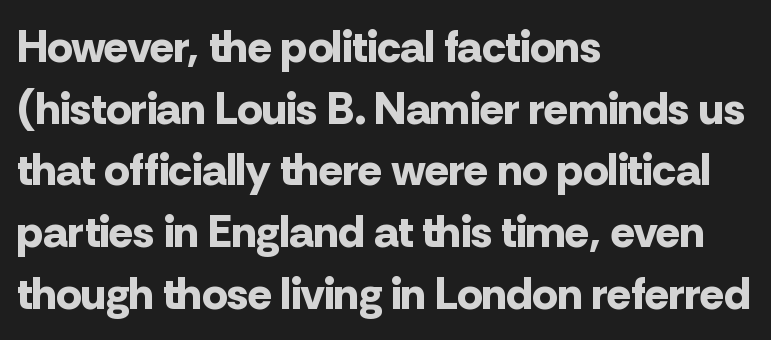
The image shows 45 px bold sans-serif type, upright; set left-aligned, normal line spacing (1.37x), normal letter spacing, not underlined; low stroke contrast and a medium x-height.
